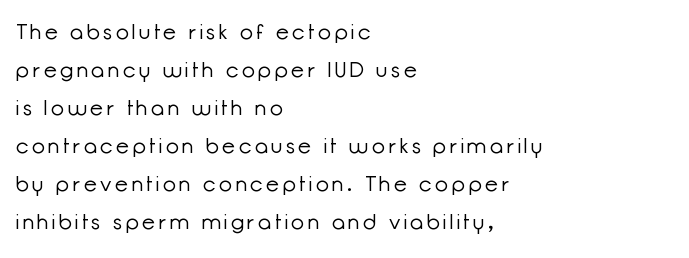
Q: Is the text bold? A: No.
Q: Is the text italic (slanted)? A: No, it is upright.
Q: Is the text underlined? A: No.
Q: How is the paragraph aligned? A: Left-aligned.
